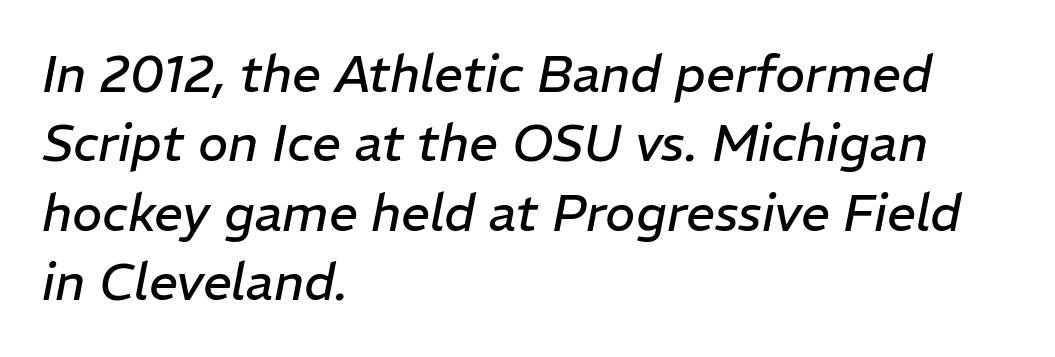
The image shows 51 px regular-weight type, italic (leaning right); set left-aligned, normal line spacing (1.36x), normal letter spacing, not underlined; low stroke contrast and a medium x-height.
